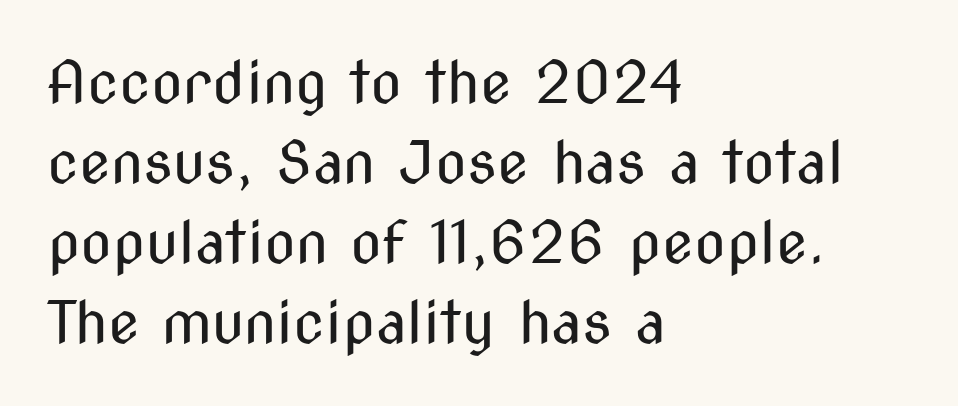
{"serif": "no", "italic": "no", "bold": "no", "weight": "regular", "width": "condensed", "stroke_contrast": "medium", "x_height": "medium", "monospaced": "no", "underline": "no", "align": "left", "line_spacing": "normal", "line_spacing_ratio": 1.38, "letter_spacing": "normal", "letter_spacing_em": 0.0, "glyph_px": 58}
